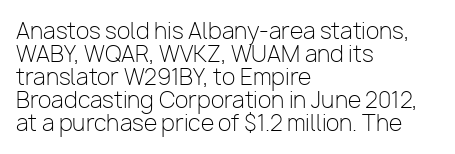
Posture: straight, roman, zero tilt. All the whitespace from short lines collects on the right. Between one letter and the next there's only the usual sliver of space. The area under the type is left untouched. Ink coverage per letter is moderate at most.
